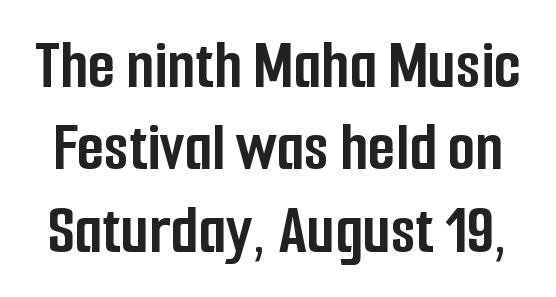
Stroke thickness is high; the sample reads as a true bold. Check where the strokes stop: nothing finishes them off — pure sans. It's the straight-up-and-down kind of type. Clear beneath every line of the passage. Spacing between characters is what you'd get straight out of the box.
